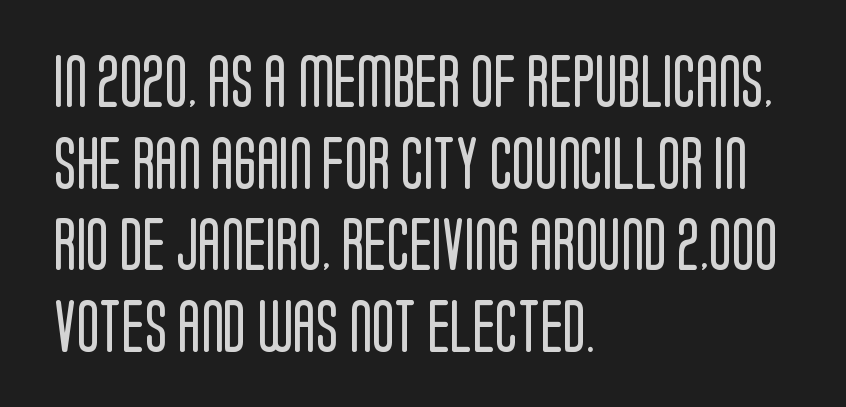
{"serif": "no", "italic": "no", "bold": "no", "weight": "regular", "width": "condensed", "stroke_contrast": "low", "x_height": "large", "monospaced": "no", "underline": "no", "align": "left", "line_spacing": "normal", "line_spacing_ratio": 1.54, "letter_spacing": "normal", "letter_spacing_em": 0.0, "glyph_px": 53}
